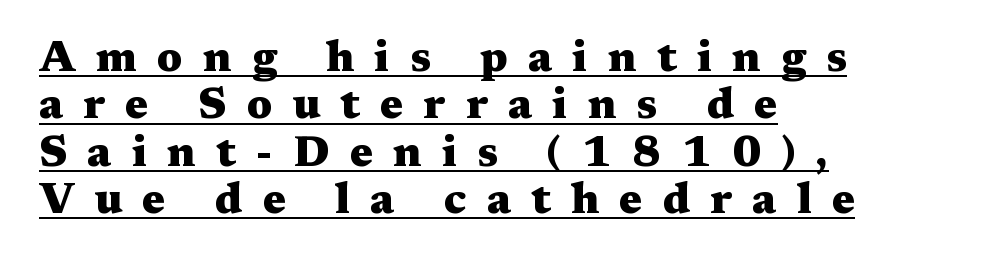
Proportional: the letters do not fall into vertical columns. The designer went with a serif here, giving each stem small feet. Does a line run under the words? Yes, clearly. The text block is weighted toward the left margin, trailing off unevenly rightward. The lettering stays uniformly vertical, giving the passage a roman look.
